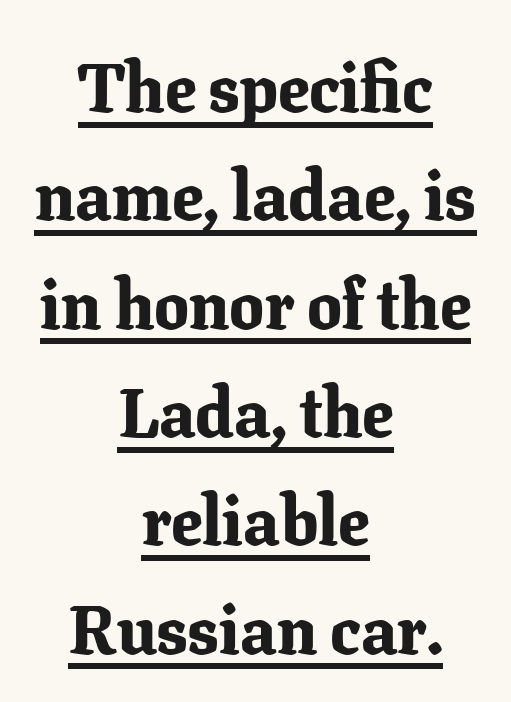
The image shows 69 px bold serif type, upright; set centered, normal line spacing (1.57x), normal letter spacing, underlined; low stroke contrast and a medium x-height.
